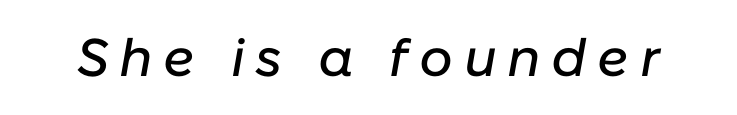
The foot of each line stays bare and open. A typesetter would call this proportional, since set widths differ per character. Style check: oblique. Here the glyphs are tracked loosely, breaking word shapes into spaced letters.
